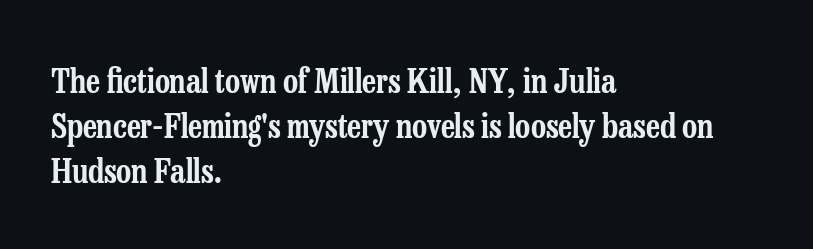
You could not count columns in this text — the font is proportionally spaced. Underlining? Definitely not there. Notice how the passage keeps a crisp vertical edge on the left only. Standard letterfit; no display-style spreading of the glyphs.
